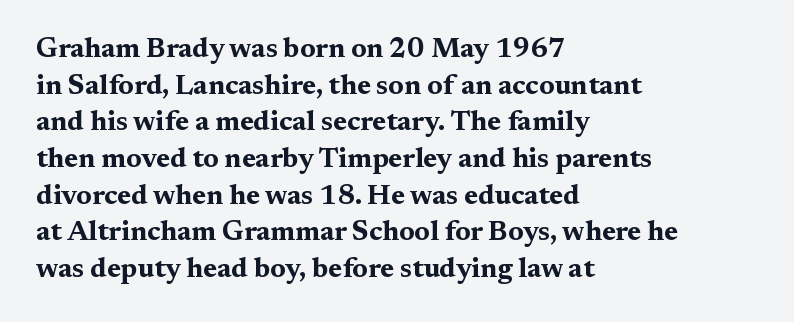
Strokes here are thick enough to call this a true bold. Nothing unusual about the tracking: characters are spaced as the font intends. Check under the words: just untouched page. Serifs: yes, visible at the terminals of the letterforms. The typesetter chose a ragged-right arrangement here. Do the letters lean? They stand straight.
